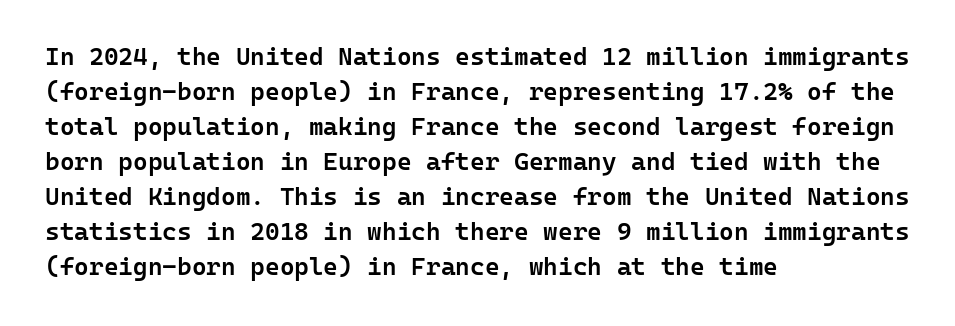
Notice how the passage keeps a crisp vertical edge on the left only. Ordinary non-slanted type is in use. Strokes here are thickened, but only to semibold level. Vertical spacing — default. The glyphs are unaccompanied by any horizontal stroke below them.
